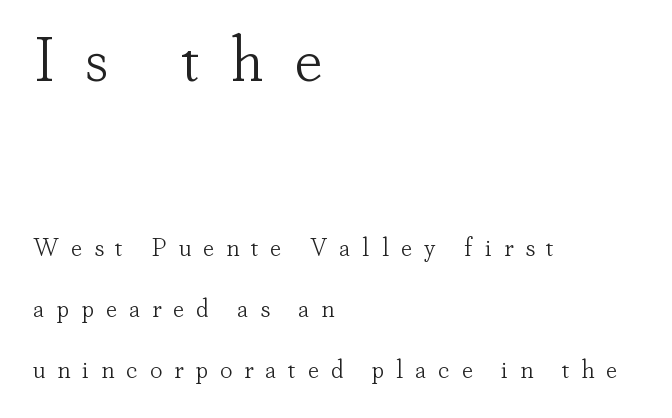
Does the copy run flush right? No — it runs flush left. The type sits square on the baseline with zero lean. Just letters on the line, the space beneath them empty. Note: larger setting up top, smaller setting below.
